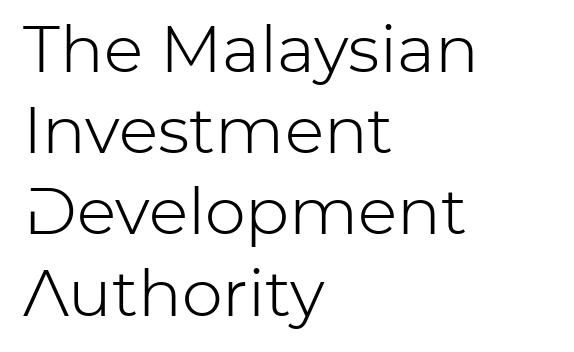
Q: Is the text bold? A: No.
Q: Is the text italic (slanted)? A: No, it is upright.
Q: Is the typeface a serif or a sans-serif typeface? A: Sans-serif.
Q: Is the text underlined? A: No.
Q: How is the paragraph aligned? A: Left-aligned.
Q: Is the spacing between letters normal or unusually wide? A: Normal.
Q: Is the spacing between lines tight, normal or loose? A: Normal.
Q: Width (condensed, normal, or wide)? A: Normal.
Q: Stroke contrast? A: Low.
Q: x-height? A: Medium.
Q: Monospaced? A: No.
